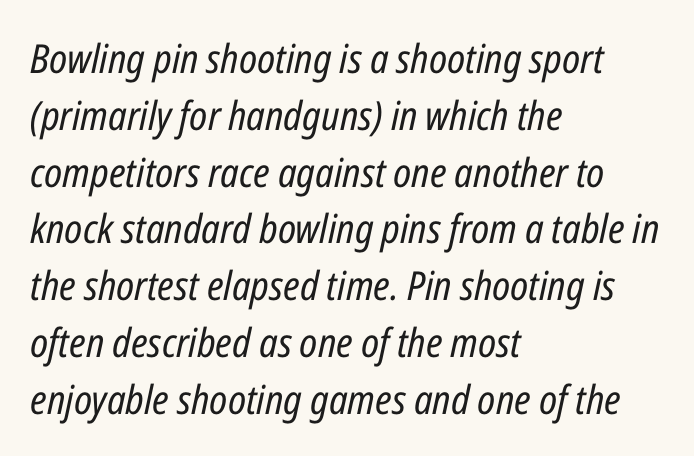
The image shows 40 px regular-weight, condensed type, italic (leaning right); set left-aligned, normal line spacing (1.42x), normal letter spacing, not underlined; low stroke contrast and a medium x-height.
